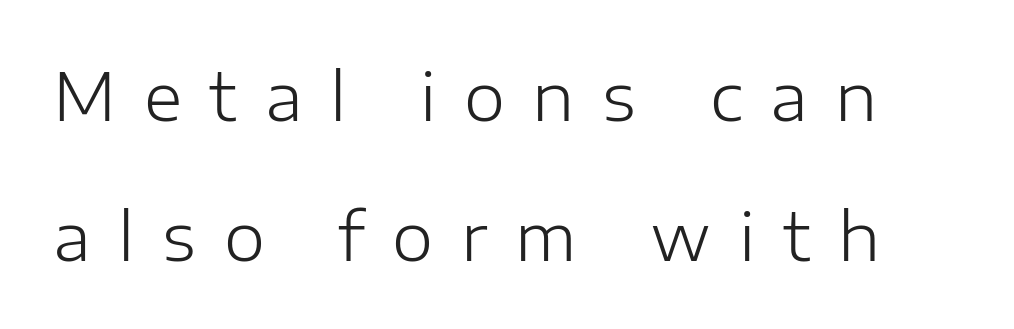
The image shows 66 px light sans-serif type, upright; set loose line spacing (2.12x), unusually wide letter spacing (+0.42 em), not underlined; low stroke contrast and a medium x-height.
